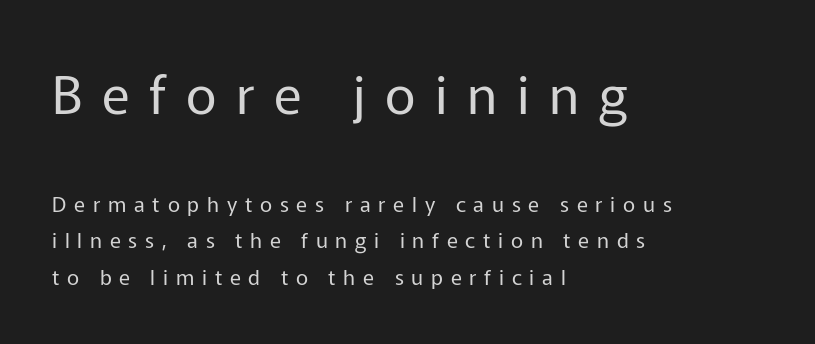
Reading down the block, your eye returns to a fixed left position each line. The letters stand upright; this is a roman face. I'd call this a sans setting — the letters go barefoot. In terms of letterspacing, this is a distinctly airy, spread setting. The letters in the upper block stand taller than those in the block below.
